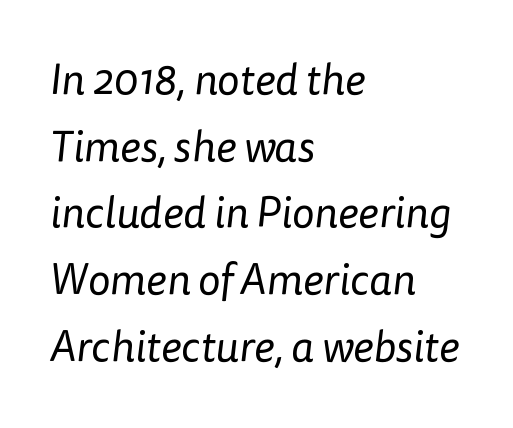
Each stroke keeps to a modest, everyday thickness or less. This rendering uses left alignment, leaving the right contour irregular. The rendering keeps characters at their native spacing. The letters advance in unequal steps, a hallmark of proportional type. Nobody drew a line under any word here.
